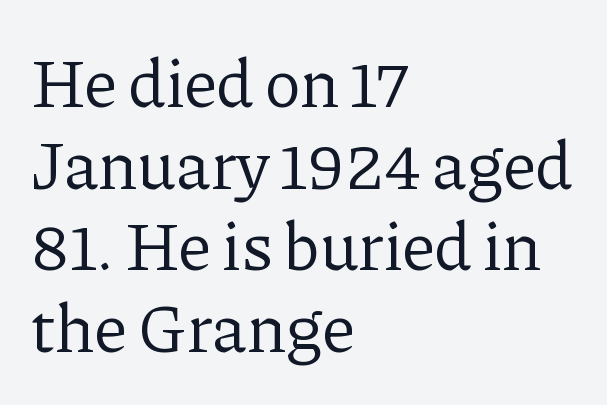
The image shows 68 px regular-weight serif type, upright; set left-aligned, line spacing 1.2x, normal letter spacing, not underlined; low stroke contrast and a medium x-height.
